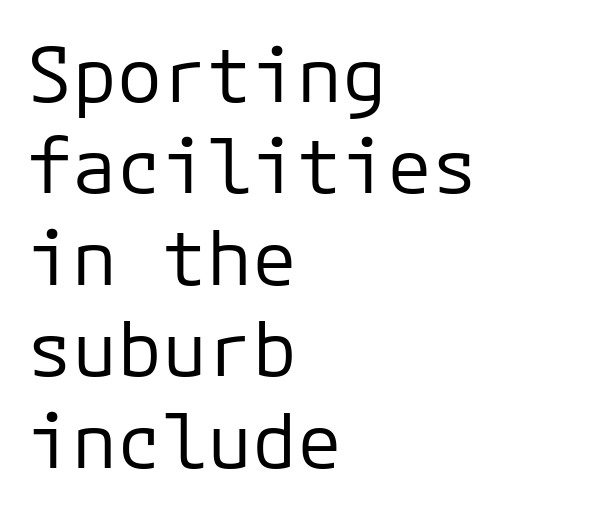
This rendering employs a face without finishing strokes, i.e., a sans-serif. Each stroke keeps to a modest, everyday thickness or less. Designer's note — italics off, roman on. Observe the ordinary spacing: letters are neighbours, not strangers. Plain, unruled lines of type. All the whitespace from short lines collects on the right.
